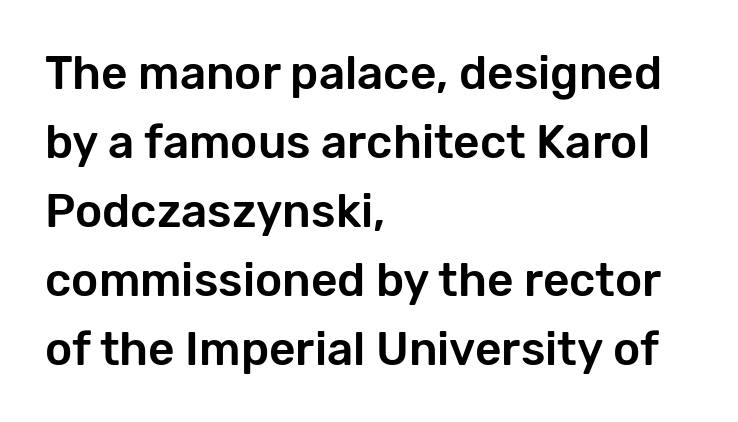
Varying glyph widths throughout — classic text-font behaviour. Compared with typical paragraphs, the rows here are spaced about the same. No extra tracking has been applied to these lines. The strip under each line holds only bare page.
